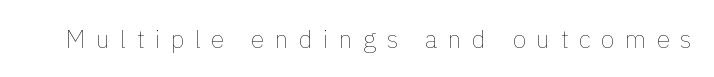
Q: Is the text bold? A: No.
Q: Is the text italic (slanted)? A: No, it is upright.
Q: Is the text underlined? A: No.
Q: Is the spacing between letters normal or unusually wide? A: Unusually wide.
